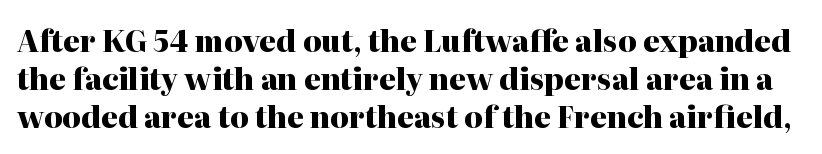
{"serif": "yes", "italic": "no", "bold": "yes", "weight": "heavy", "width": "normal", "stroke_contrast": "high", "x_height": "medium", "monospaced": "no", "underline": "no", "line_spacing": "normal", "line_spacing_ratio": 1.31, "letter_spacing": "normal", "letter_spacing_em": 0.0, "glyph_px": 29}
